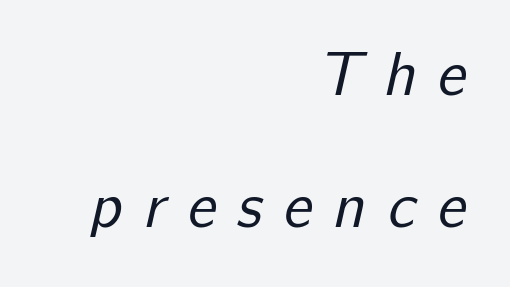
Q: Is the text bold? A: No.
Q: Is the typeface a serif or a sans-serif typeface? A: Sans-serif.
Q: Is the text underlined? A: No.
Q: How is the paragraph aligned? A: Right-aligned.
Q: Is the spacing between letters normal or unusually wide? A: Unusually wide.
Q: Is the spacing between lines tight, normal or loose? A: Loose.
Q: Width (condensed, normal, or wide)? A: Normal.
Q: Stroke contrast? A: Low.
Q: x-height? A: Medium.
Q: Monospaced? A: No.
